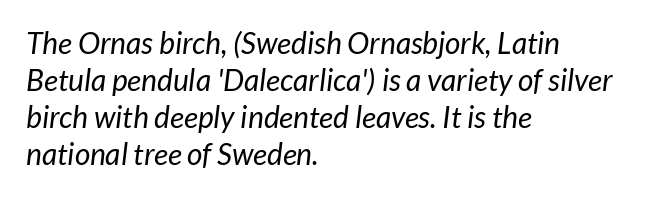
The image shows 30 px regular-weight sans-serif type; set left-aligned, line spacing 1.23x, normal letter spacing, not underlined; low stroke contrast and a medium x-height.
